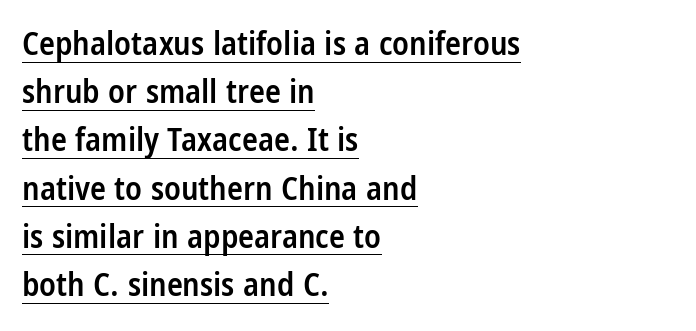
Left-aligned paragraph, ragged on the right. Proportional: the letters do not fall into vertical columns. As a designer I'd log this as weight 600, semibold. A baseline rule has been typeset under these characters.
